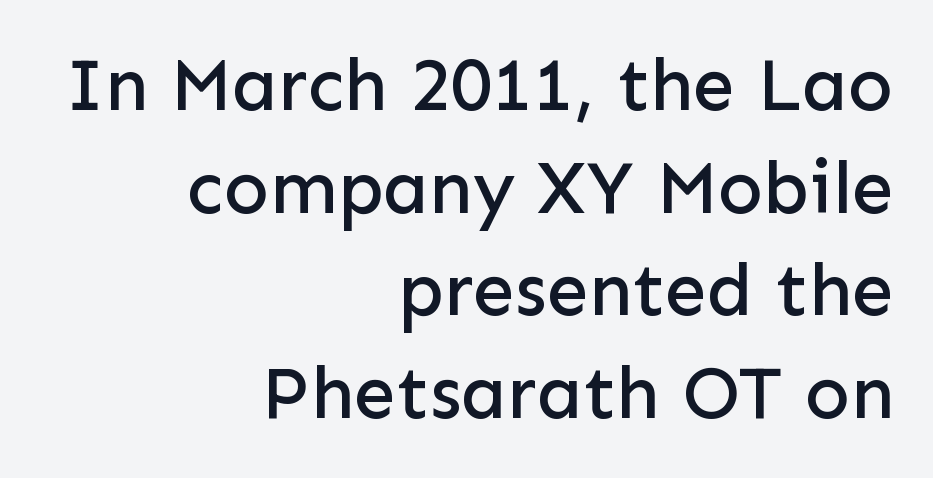
Words float on clear page, feet unadorned. You could call the tracking neutral — neither tight nor loose. You can tell it's not italic because the verticals are truly vertical. The lines sit at an ordinary, default distance from one another. The paragraph has a hard right edge and a soft left edge.
